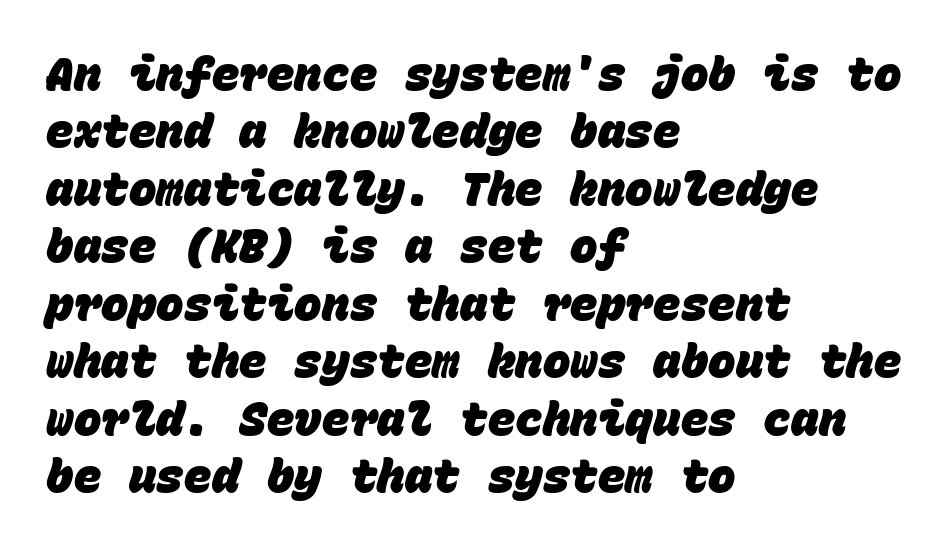
The image shows 46 px heavy sans-serif type, monospaced; set left-aligned, normal line spacing (1.25x), normal letter spacing, not underlined; low stroke contrast and a large x-height.
